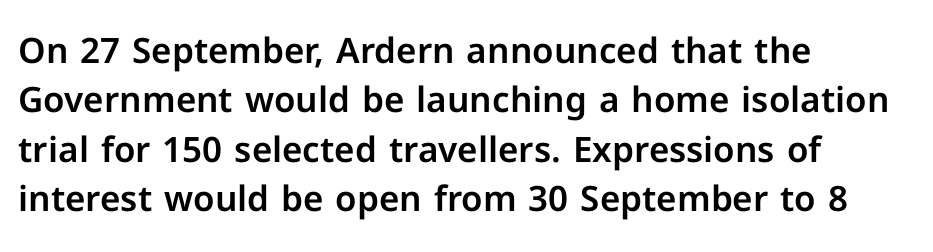
The image shows 35 px sans-serif type, upright; set left-aligned, normal line spacing (1.41x), normal letter spacing, not underlined; low stroke contrast and a medium x-height.
